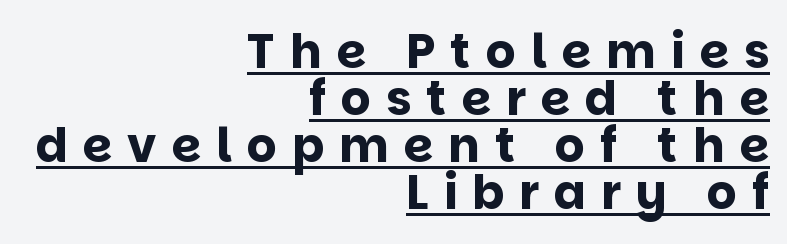
Display-style spreading of the glyphs; the letterfit is very open. The text was rendered using a sans face with plain stroke endings. Notice how descenders almost collide with the ascenders below — that's tight leading. Italic? Not at all — the glyphs are vertical.
